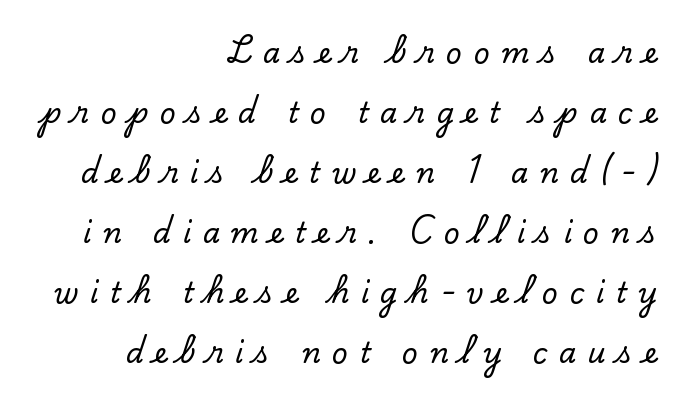
Descenders are the only things crossing below the line. The letters are spread apart with noticeably loose tracking. Do the characters align in a grid? No, the font is proportional. This rendering employs a face with finishing strokes, i.e., a serif.
